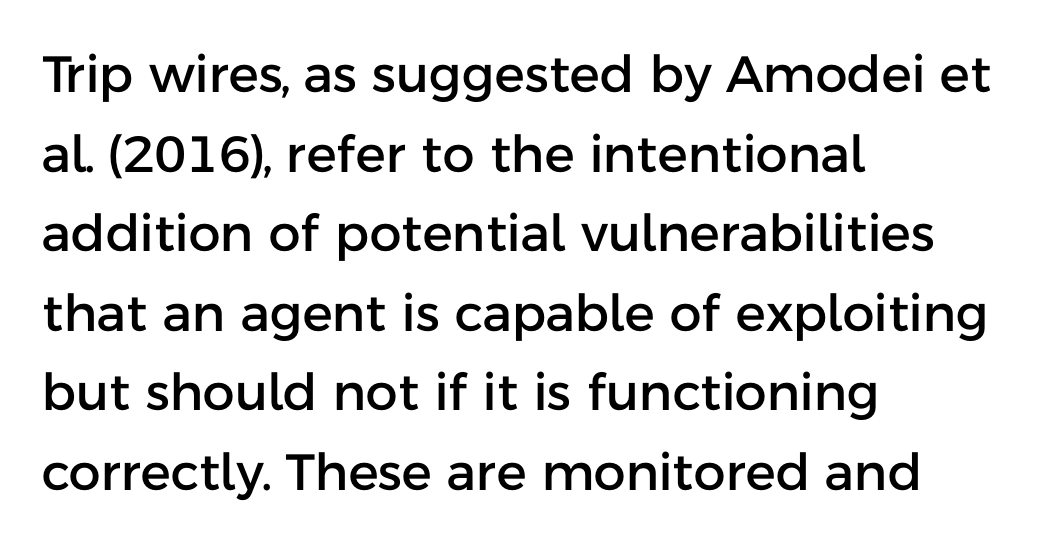
Honestly, the row spacing looks completely unremarkable. The face used here is a sans, in the tradition of grotesques and geometrics. All the whitespace from short lines collects on the right. Varying glyph widths throughout — classic text-font behaviour. Ordinary non-slanted type is in use. Letter spacing: default.
